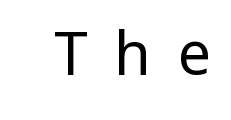
The cut favours lightness, reaching ordinary text weight at its darkest. Serif or sans? Sans — the stroke terminals are bare. Looks like regular typesetting: each glyph gets only the width it needs. When letters stand straight like this, we call the style roman or upright. Only glyphs here, with clear space below each row.
